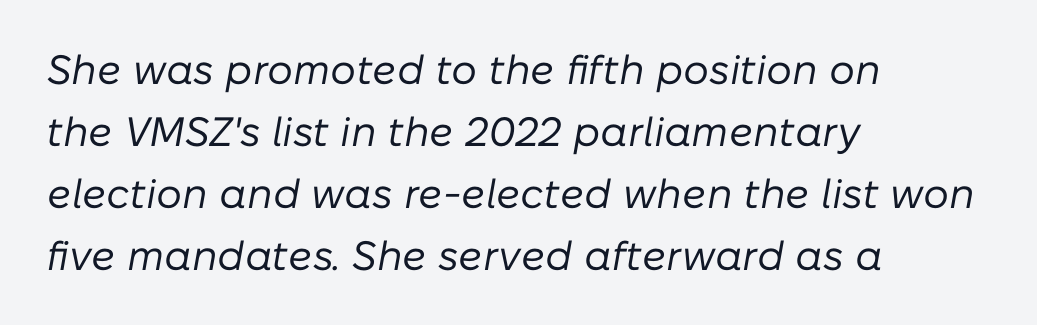
{"italic": "yes", "lean": "right", "slant_degrees": 10, "bold": "no", "weight": "regular", "width": "normal", "stroke_contrast": "low", "x_height": "medium", "monospaced": "no", "underline": "no", "align": "left", "line_spacing": "normal", "line_spacing_ratio": 1.51, "letter_spacing": "normal", "letter_spacing_em": 0.0, "glyph_px": 41}
